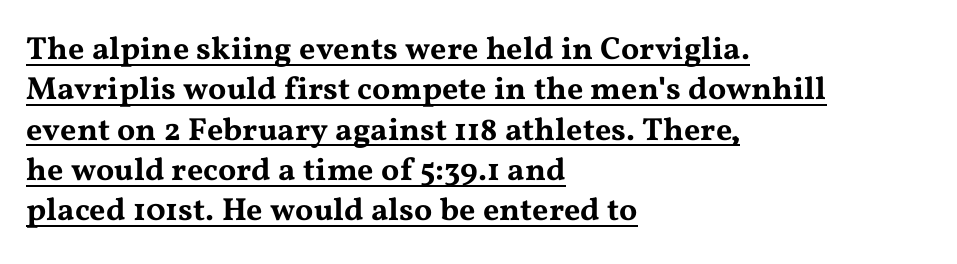
The image shows 32 px wide serif type, upright; set left-aligned, normal line spacing (1.26x), normal letter spacing, underlined; medium stroke contrast and a medium x-height.
